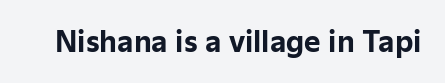
The passage shown is emphatically bold. Observe the ordinary spacing: letters are neighbours, not strangers. Spacing verdict: proportional, widths tailored to each character. The designer went with a sans here, leaving each stem footless. Rule under the text: the space is simply empty.
